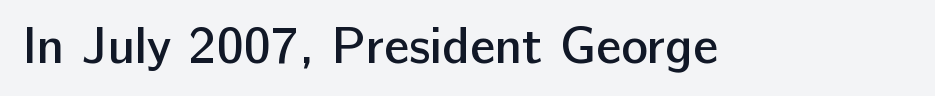
{"serif": "no", "italic": "no", "bold": "semi", "weight": "semibold", "width": "normal", "stroke_contrast": "low", "x_height": "medium", "monospaced": "no", "underline": "no", "letter_spacing": "normal", "letter_spacing_em": 0.0, "glyph_px": 51}
